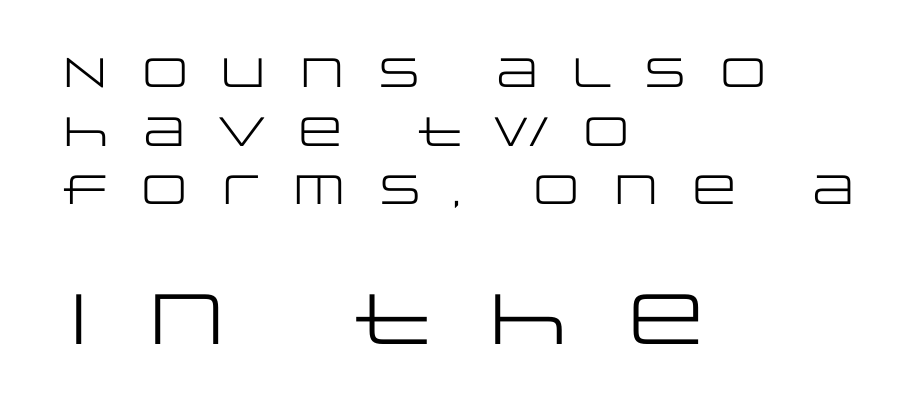
Q: Is the text bold? A: No.
Q: Is the text italic (slanted)? A: No, it is upright.
Q: Is the typeface a serif or a sans-serif typeface? A: Sans-serif.
Q: Is the text underlined? A: No.
Q: How is the paragraph aligned? A: Left-aligned.
Q: Is the spacing between letters normal or unusually wide? A: Unusually wide.
Q: Is the spacing between lines tight, normal or loose? A: Normal.
Q: Which block of text is set in a larger size, the first (top) or the second (bottom)? A: The second (bottom) one.
Q: Width (condensed, normal, or wide)? A: Wide.
Q: Stroke contrast? A: Low.
Q: x-height? A: Large.
Q: Monospaced? A: No.
